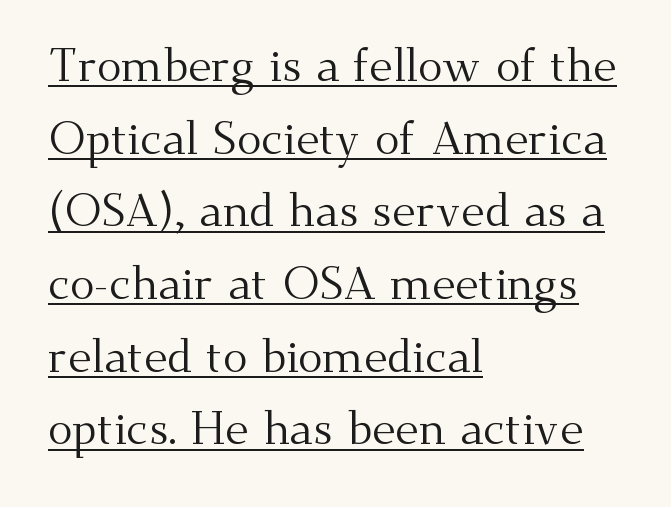
The typeface chosen for these lines features serifs. Note the varied advance widths — an 'i' is clearly narrower than an 'm'. Every word sits above its own underline. The rows are spaced the way most documents space them. Think standard paragraph weight, or any step lighter than that. The font's upright variant was chosen for this text.
